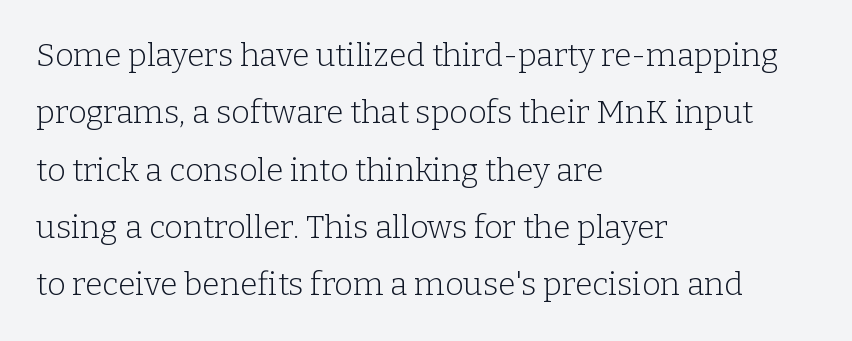
Q: Is the text bold? A: No.
Q: Is the text italic (slanted)? A: No, it is upright.
Q: Is the typeface a serif or a sans-serif typeface? A: Serif.
Q: Is the text underlined? A: No.
Q: How is the paragraph aligned? A: Left-aligned.
Q: Is the spacing between letters normal or unusually wide? A: Normal.
Q: Width (condensed, normal, or wide)? A: Normal.
Q: Stroke contrast? A: Low.
Q: x-height? A: Medium.
Q: Monospaced? A: No.
